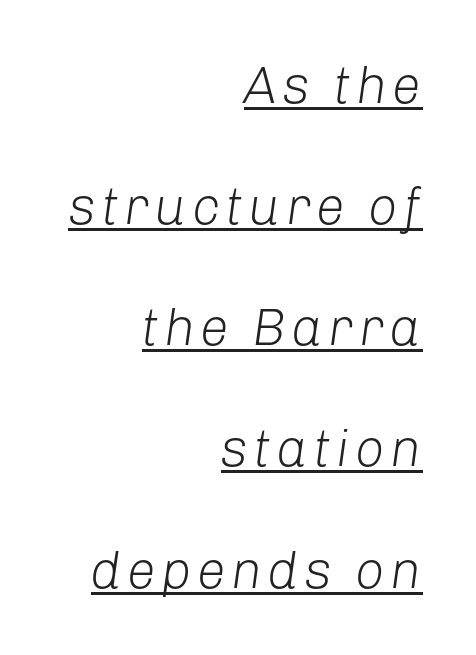
Q: Is the text bold? A: No.
Q: Is the text italic (slanted)? A: Yes, it leans right by about 8 degrees.
Q: Is the text underlined? A: Yes.
Q: How is the paragraph aligned? A: Right-aligned.
Q: Is the spacing between lines tight, normal or loose? A: Loose.
Q: Width (condensed, normal, or wide)? A: Normal.
Q: Stroke contrast? A: Low.
Q: x-height? A: Medium.
Q: Monospaced? A: No.
